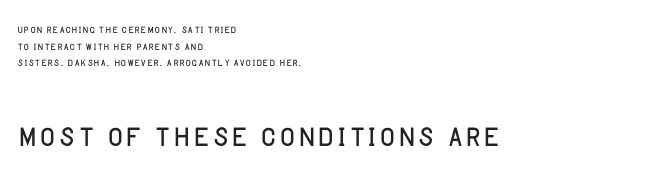
The image shows 41 px light sans-serif type, upright; set left-aligned, line spacing 1.19x, normal letter spacing, not underlined; the second (bottom) block is 2.93x larger; low stroke contrast and a large x-height.
